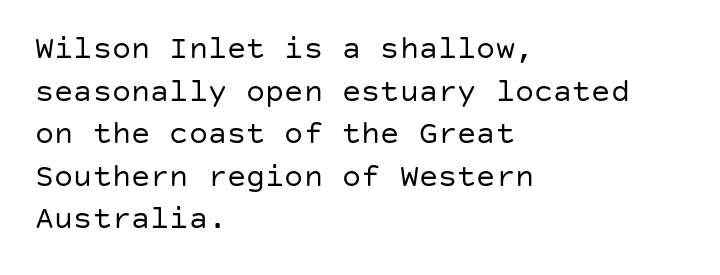
The image shows 32 px regular-weight sans-serif type, upright; set left-aligned, normal line spacing (1.33x), normal letter spacing, not underlined; low stroke contrast and a large x-height.
